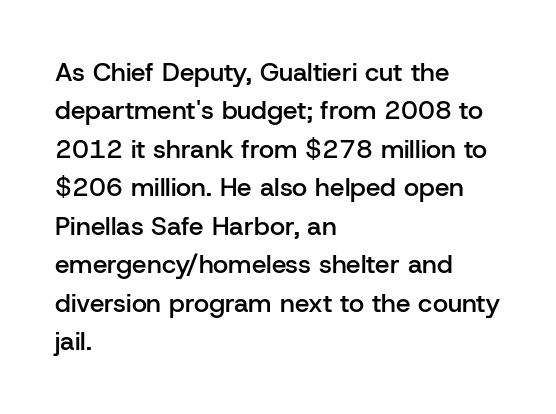
{"italic": "no", "bold": "semi", "underline": "no", "align": "left", "line_spacing": "normal", "line_spacing_ratio": 1.48, "letter_spacing": "normal", "letter_spacing_em": 0.0, "glyph_px": 26}
